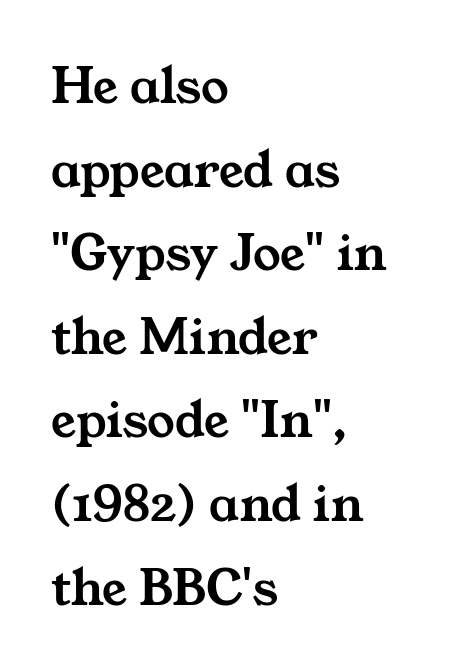
The image shows 55 px wide serif type; set left-aligned, normal line spacing (1.52x), normal letter spacing, not underlined; medium stroke contrast and a medium x-height.
